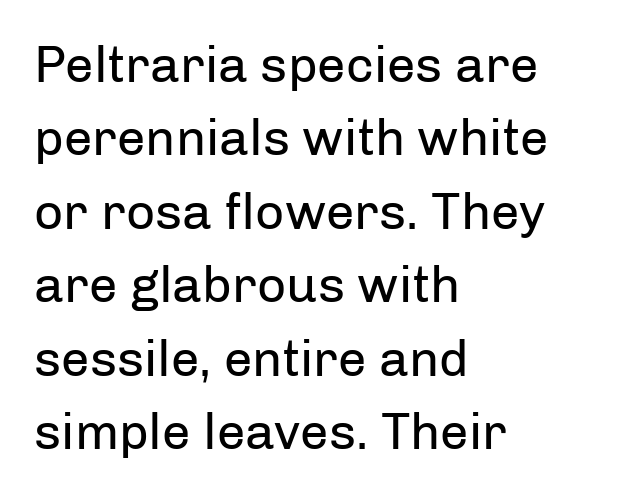
Do the characters align in a grid? No, the font is proportional. No extra tracking has been applied to these lines. No feet cap the strokes, marking this as sans-serif type. Vertical stems look standard width or narrower in stroke.
